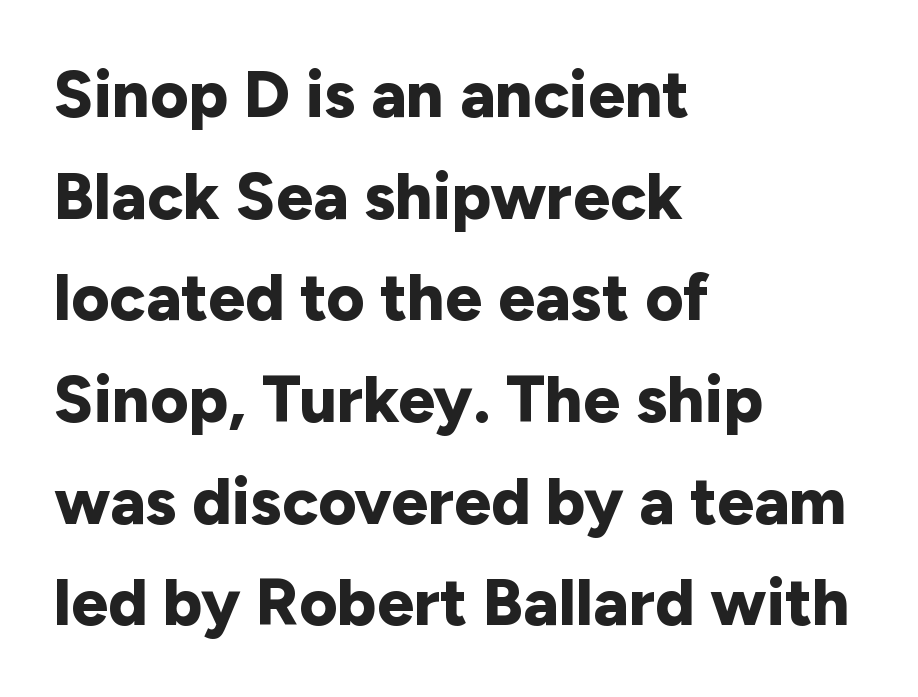
{"serif": "no", "italic": "no", "bold": "yes", "weight": "bold", "width": "normal", "stroke_contrast": "low", "x_height": "medium", "monospaced": "no", "underline": "no", "align": "left", "line_spacing": "normal", "line_spacing_ratio": 1.54, "letter_spacing": "normal", "letter_spacing_em": 0.0, "glyph_px": 66}
